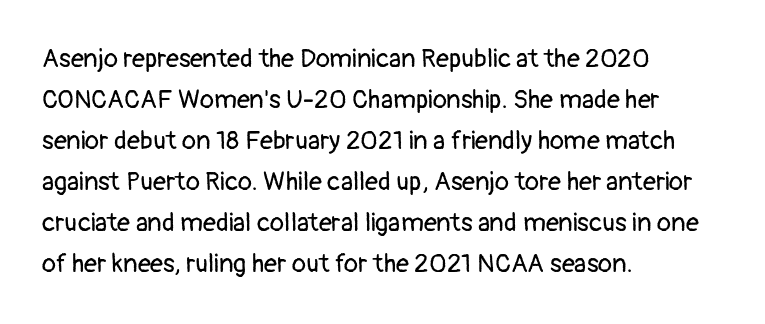
{"italic": "no", "bold": "no", "underline": "no", "align": "left", "line_spacing": "normal", "line_spacing_ratio": 1.58, "letter_spacing": "normal", "letter_spacing_em": 0.0, "glyph_px": 26}
